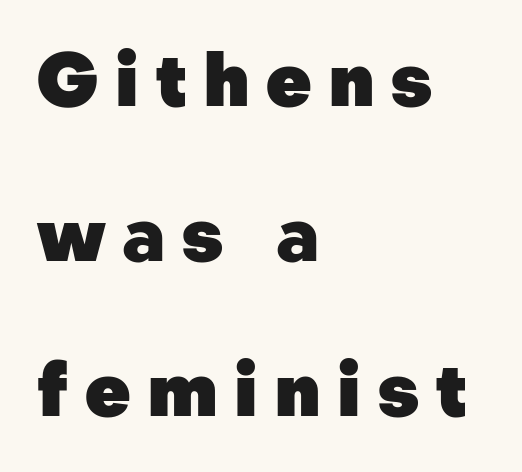
The image shows 73 px heavy sans-serif type, upright; set left-aligned, loose line spacing (2.12x), unusually wide letter spacing (+0.21 em), not underlined; low stroke contrast and a medium x-height.
